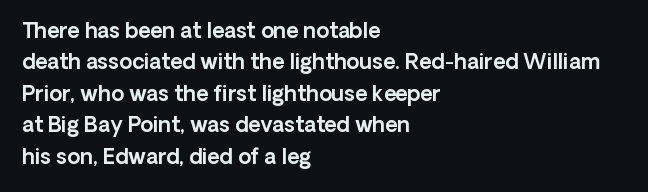
Unmarked baselines from the first word to the last. Every character sits straight up, as roman type does. The lines in this sample share a left origin and differ only in where they stop. Summary of vertical rhythm: regular, with standard interline spacing. Inter-character spacing is left at the font's built-in metrics.
